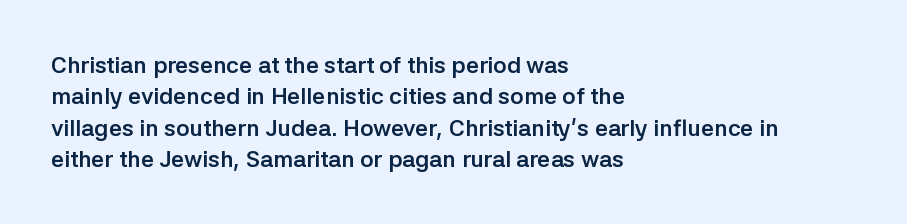
Q: Is the text bold? A: Yes.
Q: Is the text italic (slanted)? A: No, it is upright.
Q: Is the text underlined? A: No.
Q: How is the paragraph aligned? A: Left-aligned.
Q: Is the spacing between letters normal or unusually wide? A: Normal.
Q: Is the spacing between lines tight, normal or loose? A: Normal.
